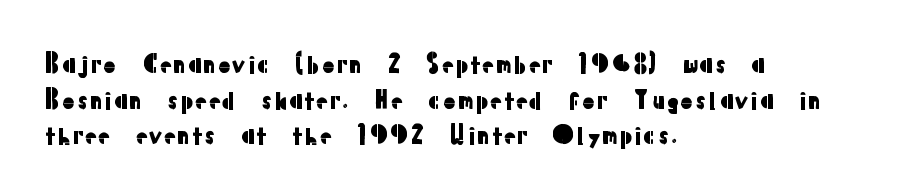
The lettering holds an erect, upright posture throughout. Inter-character spacing is left at the font's built-in metrics. The glyphs are unaccompanied by any horizontal stroke below them. Horizontal alignment here is leftward, the default for most running prose. Is there much room between lines? A standard amount, neither cramped nor airy.
